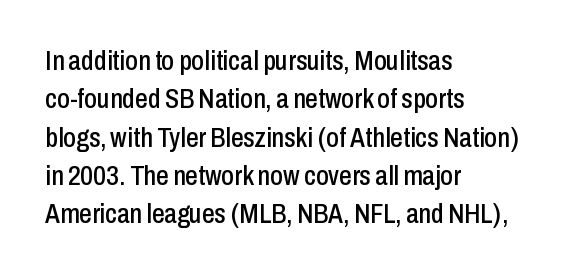
{"serif": "no", "italic": "no", "width": "condensed", "stroke_contrast": "low", "x_height": "medium", "monospaced": "no", "underline": "no", "align": "left", "line_spacing": "normal", "line_spacing_ratio": 1.37, "letter_spacing": "normal", "letter_spacing_em": 0.0, "glyph_px": 28}
